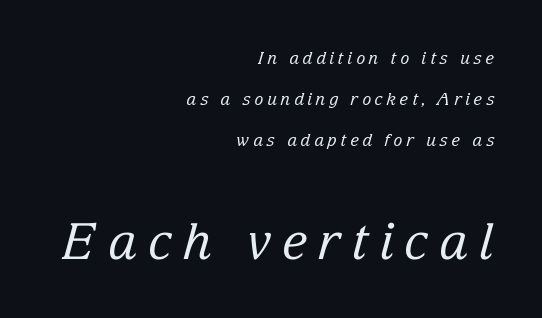
Honestly, there is no underline to notice here at all. The lines in this sample share a right terminus and differ only in where they begin. These lines are rendered in a variable-pitch font. Small over large — that's the arrangement of the two blocks here. The text carries the slant typical of an italic or oblique font. Each new line begins a long way beneath the previous one.
